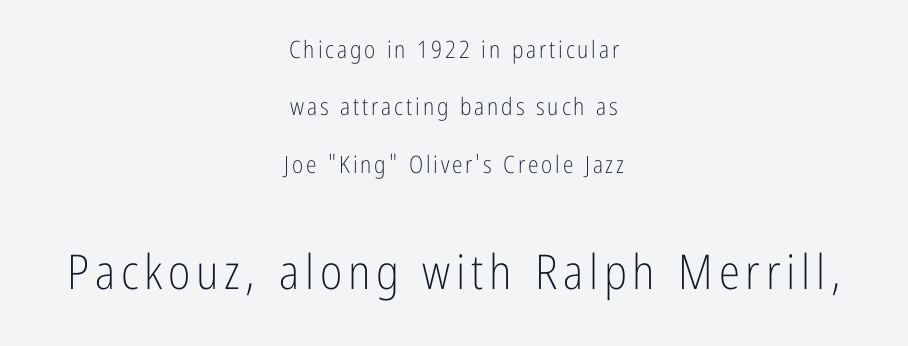
The image shows 48 px light, condensed sans-serif type, upright; set centered, loose line spacing (2.39x), not underlined; the second (bottom) block is 2.0x larger; low stroke contrast and a medium x-height.
